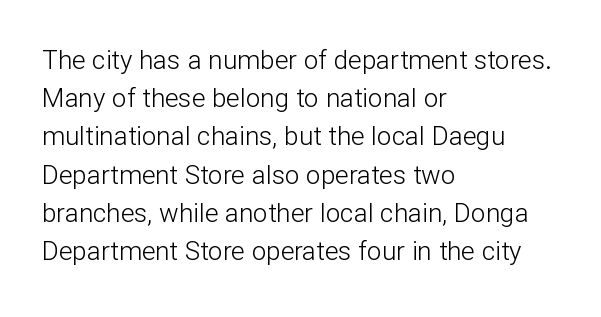
The image shows 26 px text type, upright; set left-aligned, normal line spacing (1.47x), normal letter spacing, not underlined.
